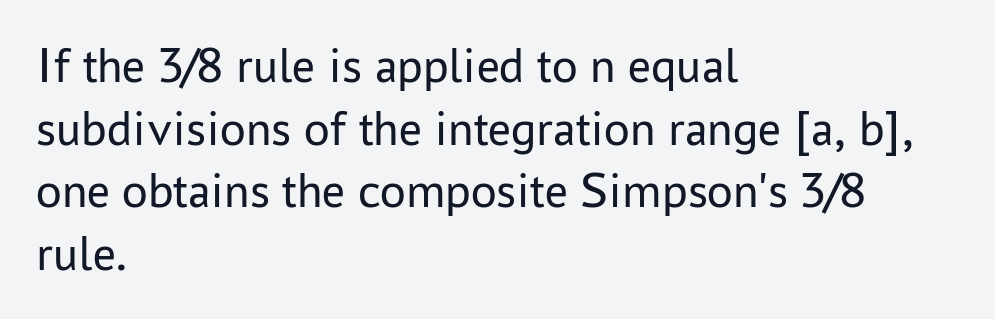
The image shows 51 px regular-weight sans-serif type, upright; set left-aligned, line spacing 1.23x, normal letter spacing, not underlined; low stroke contrast and a medium x-height.
